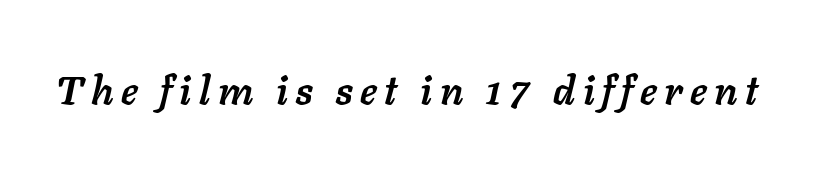
{"italic": "yes", "lean": "right", "slant_degrees": 11, "bold": "yes", "weight": "semibold", "width": "normal", "stroke_contrast": "low", "x_height": "medium", "monospaced": "no", "underline": "no", "glyph_px": 40}
